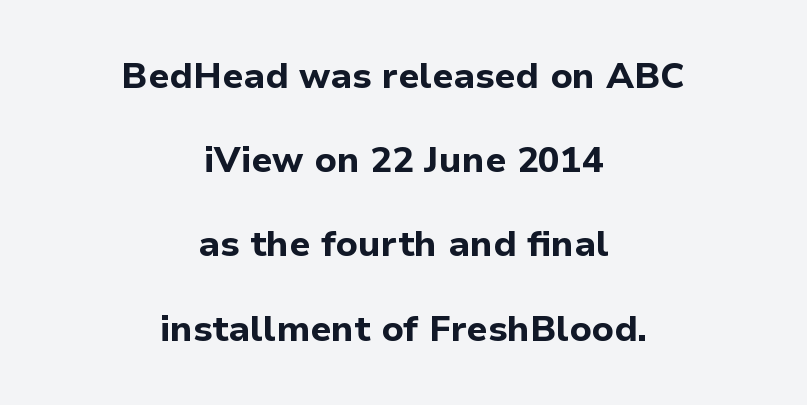
{"serif": "no", "italic": "no", "bold": "yes", "weight": "bold", "width": "normal", "stroke_contrast": "low", "x_height": "medium", "monospaced": "no", "underline": "no", "align": "center", "line_spacing": "loose", "line_spacing_ratio": 2.34, "letter_spacing": "normal", "letter_spacing_em": 0.0, "glyph_px": 36}
